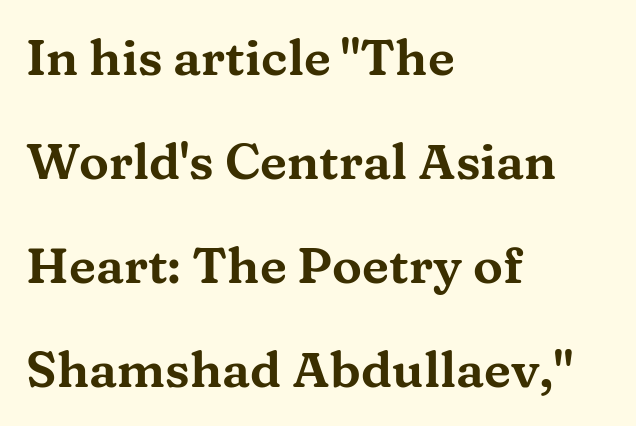
One-word summary of the alignment: left. This sample uses plain, unmodified letter spacing. Baseline-to-baseline distance is far greater than the letter height. Posture: upright roman.
